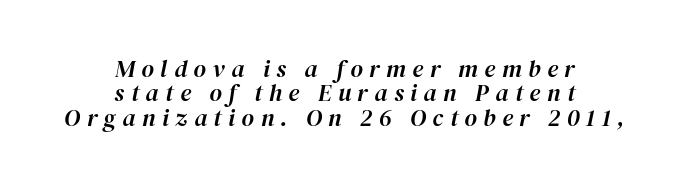
{"italic": "yes", "lean": "right", "slant_degrees": 12, "underline": "no", "align": "center", "line_spacing": "tight", "line_spacing_ratio": 1.02, "letter_spacing": "wide", "letter_spacing_em": 0.27, "glyph_px": 24}
